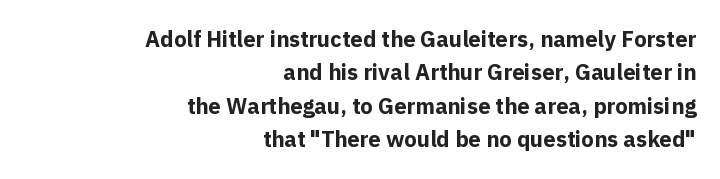
Typographic density is high because the face is bold. Line spacing here is normal. Visually the block forms a straight wall on the right and a jagged coastline on the left. The foot of each line stays bare and open. Quick note: not italic, upright.
